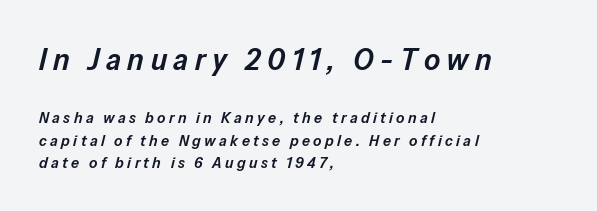
Is the type slanted? Yes — the strokes lean at a clear angle. This is the in-between weight designers call semibold or demi. The initial chunk of copy outweighs the following chunk in type size. The string is rendered with underlining switched off. How would I describe the line gaps? Plain and ordinary.
